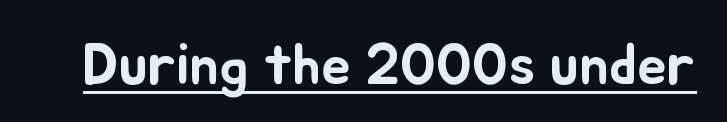
The gaps between neighbouring characters are ordinary and unremarkable. Somebody hit Ctrl+U on this one — the words are underlined. You could not count columns in this text — the font is proportionally spaced. Ordinary non-slanted type is in use.
